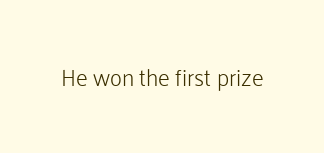
The type is set solid horizontally, with unmodified tracking. Words float on clear page, feet unadorned. A quiet, ordinary-to-light weight characterises the typeface. The type sits square on the baseline with zero lean.
